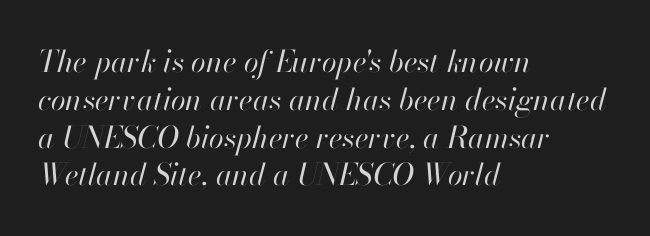
Q: Is the text bold? A: No.
Q: Is the text italic (slanted)? A: Yes, it leans right by about 13 degrees.
Q: Is the text underlined? A: No.
Q: How is the paragraph aligned? A: Left-aligned.
Q: Is the spacing between letters normal or unusually wide? A: Normal.
Q: Is the spacing between lines tight, normal or loose? A: Normal.
Q: Width (condensed, normal, or wide)? A: Normal.
Q: Stroke contrast? A: High.
Q: x-height? A: Small.
Q: Monospaced? A: No.
